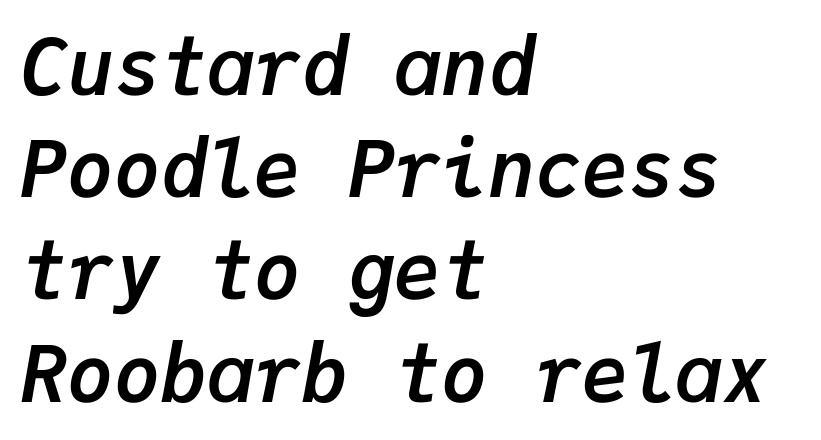
Q: Is the text bold? A: Yes.
Q: Is the text italic (slanted)? A: Yes, it leans right by about 9 degrees.
Q: Is the text underlined? A: No.
Q: How is the paragraph aligned? A: Left-aligned.
Q: Is the spacing between letters normal or unusually wide? A: Normal.
Q: Is the spacing between lines tight, normal or loose? A: Normal.
Q: Width (condensed, normal, or wide)? A: Normal.
Q: Stroke contrast? A: Low.
Q: x-height? A: Medium.
Q: Monospaced? A: Yes.
